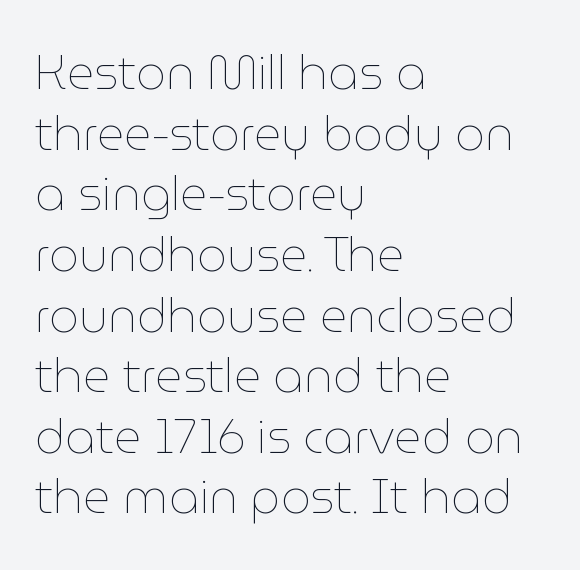
Q: Is the text bold? A: No.
Q: Is the text italic (slanted)? A: No, it is upright.
Q: Is the text underlined? A: No.
Q: How is the paragraph aligned? A: Left-aligned.
Q: Is the spacing between letters normal or unusually wide? A: Normal.
Q: Is the spacing between lines tight, normal or loose? A: Normal.
Q: Width (condensed, normal, or wide)? A: Normal.
Q: Stroke contrast? A: Low.
Q: x-height? A: Medium.
Q: Monospaced? A: No.
